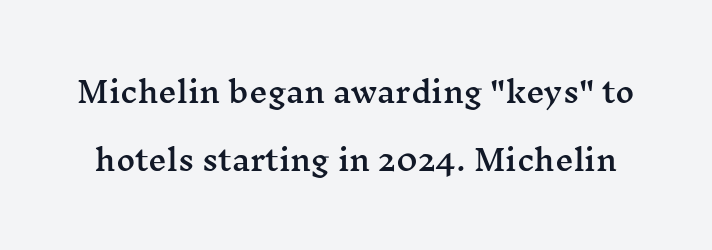
The image shows 29 px wide serif type, upright; set loose line spacing (2.33x), normal letter spacing, not underlined; medium stroke contrast and a medium x-height.
